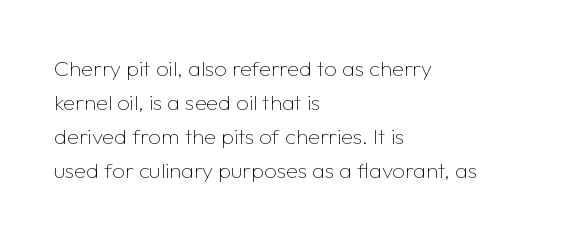
{"italic": "no", "bold": "no", "underline": "no", "align": "left", "line_spacing": "normal", "line_spacing_ratio": 1.55, "letter_spacing": "normal", "letter_spacing_em": 0.0, "glyph_px": 22}
